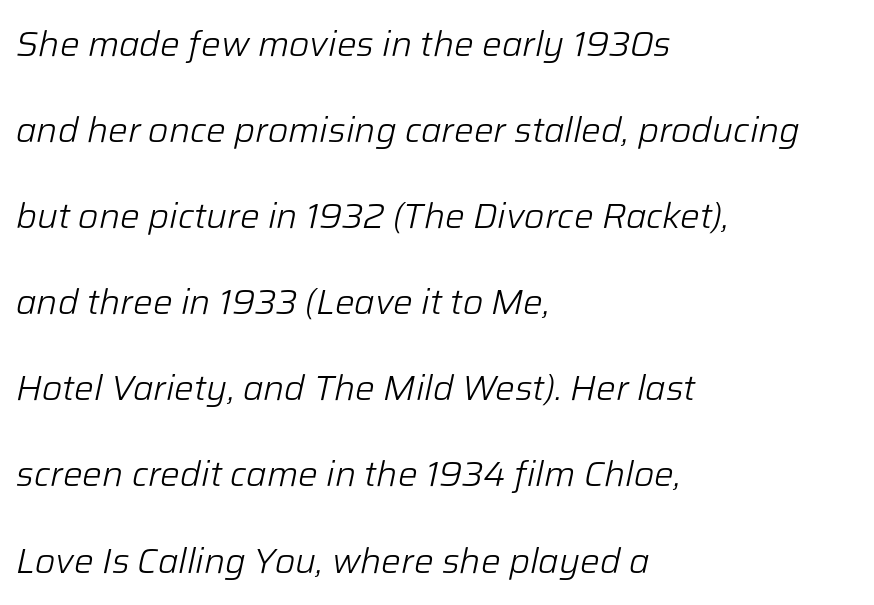
Q: Is the text bold? A: No.
Q: Is the text italic (slanted)? A: Yes, it leans right by about 12 degrees.
Q: Is the text underlined? A: No.
Q: How is the paragraph aligned? A: Left-aligned.
Q: Is the spacing between letters normal or unusually wide? A: Normal.
Q: Is the spacing between lines tight, normal or loose? A: Loose.
Q: Width (condensed, normal, or wide)? A: Normal.
Q: Stroke contrast? A: Low.
Q: x-height? A: Medium.
Q: Monospaced? A: No.
